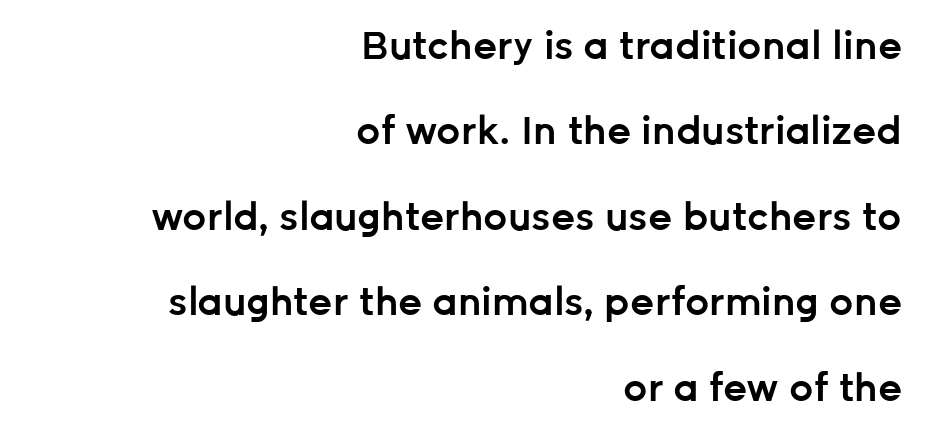
Q: Is the text bold? A: Semi-bold.
Q: Is the text italic (slanted)? A: No, it is upright.
Q: Is the typeface a serif or a sans-serif typeface? A: Sans-serif.
Q: Is the text underlined? A: No.
Q: How is the paragraph aligned? A: Right-aligned.
Q: Is the spacing between letters normal or unusually wide? A: Normal.
Q: Is the spacing between lines tight, normal or loose? A: Loose.
Q: Width (condensed, normal, or wide)? A: Normal.
Q: Stroke contrast? A: Low.
Q: x-height? A: Medium.
Q: Monospaced? A: No.
